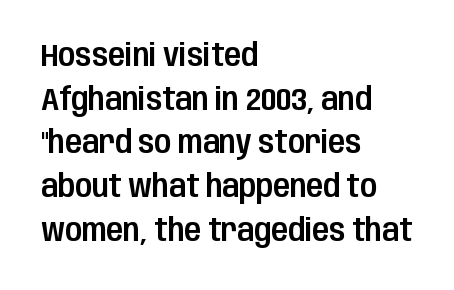
The image shows 31 px condensed sans-serif type, upright; set left-aligned, normal line spacing (1.41x), normal letter spacing, not underlined; low stroke contrast and a large x-height.
